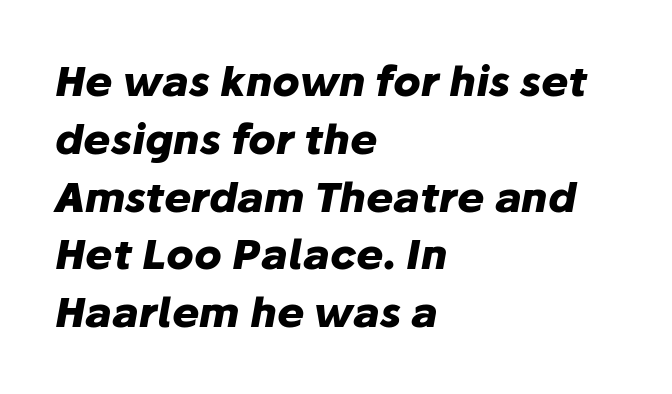
Alignment: flush left. Does the lettering tilt? It does — this is italic. The space beneath each line is pristine and unruled. Observe the ordinary spacing: letters are neighbours, not strangers.
